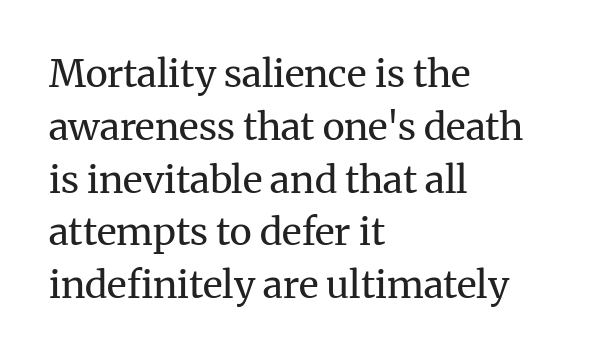
The image shows 38 px regular-weight serif type, upright; set left-aligned, normal line spacing (1.39x), normal letter spacing, not underlined; medium stroke contrast and a medium x-height.
